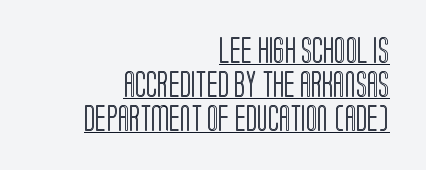
The words here are underlined. Tracking here is standard; glyphs follow each other at the usual distance. If you drew a line through each stem, it would be perfectly vertical. If you measured baseline to baseline, you'd find a middling distance. Each line ends at the same right margin while the left side varies.
